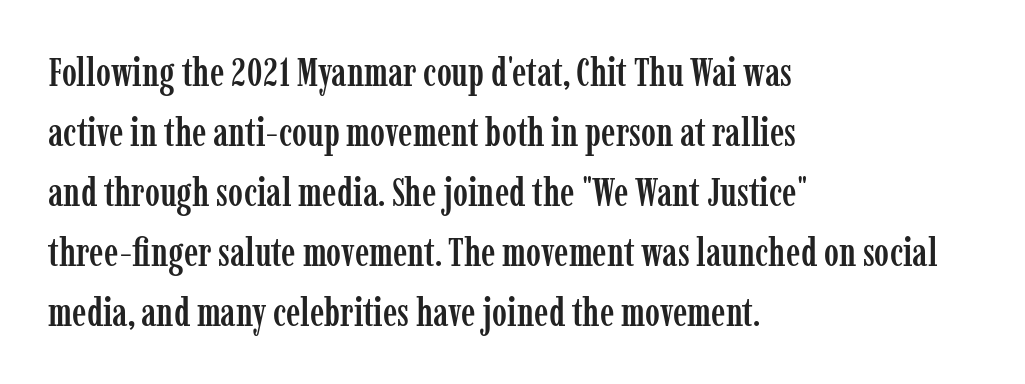
{"serif": "yes", "italic": "no", "width": "condensed", "stroke_contrast": "low", "x_height": "medium", "monospaced": "no", "underline": "no", "align": "left", "line_spacing": "normal", "line_spacing_ratio": 1.5, "letter_spacing": "normal", "letter_spacing_em": 0.0, "glyph_px": 40}
